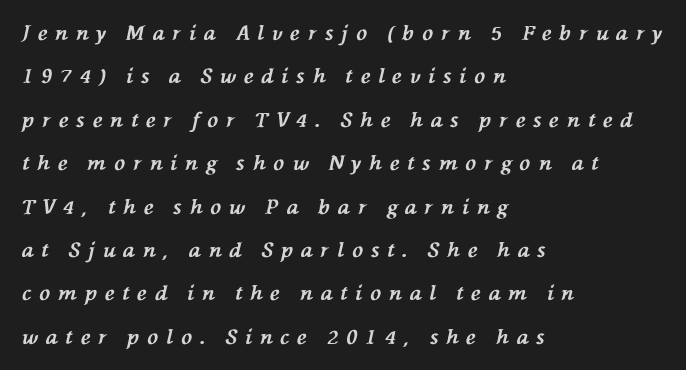
Style check: oblique. This rendering widens character spacing well past its baseline value. The lines are spread far apart with generous leading. Rule under the text: the space is simply empty.
